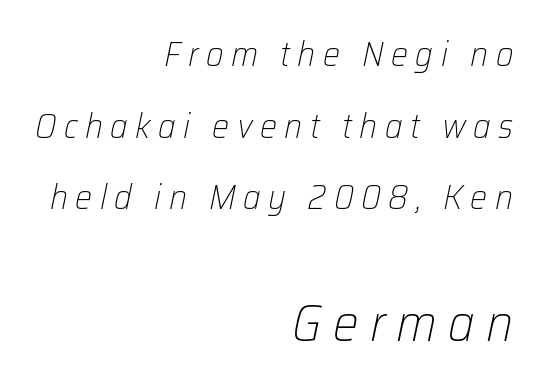
{"italic": "yes", "lean": "right", "slant_degrees": 12, "bold": "no", "weight": "light", "width": "normal", "stroke_contrast": "low", "x_height": "medium", "monospaced": "no", "underline": "no", "align": "right", "line_spacing": "loose", "line_spacing_ratio": 2.11, "letter_spacing": "wide", "letter_spacing_em": 0.22, "larger_block": "second", "size_ratio": 1.5, "glyph_px": 51}
